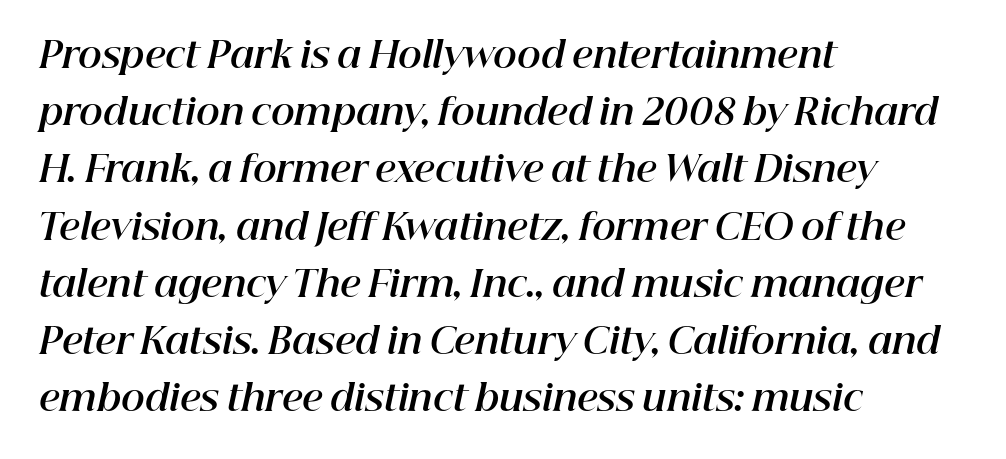
The image shows 36 px bold type, italic (leaning right); set left-aligned, normal line spacing (1.59x), normal letter spacing, not underlined; high stroke contrast and a medium x-height.
